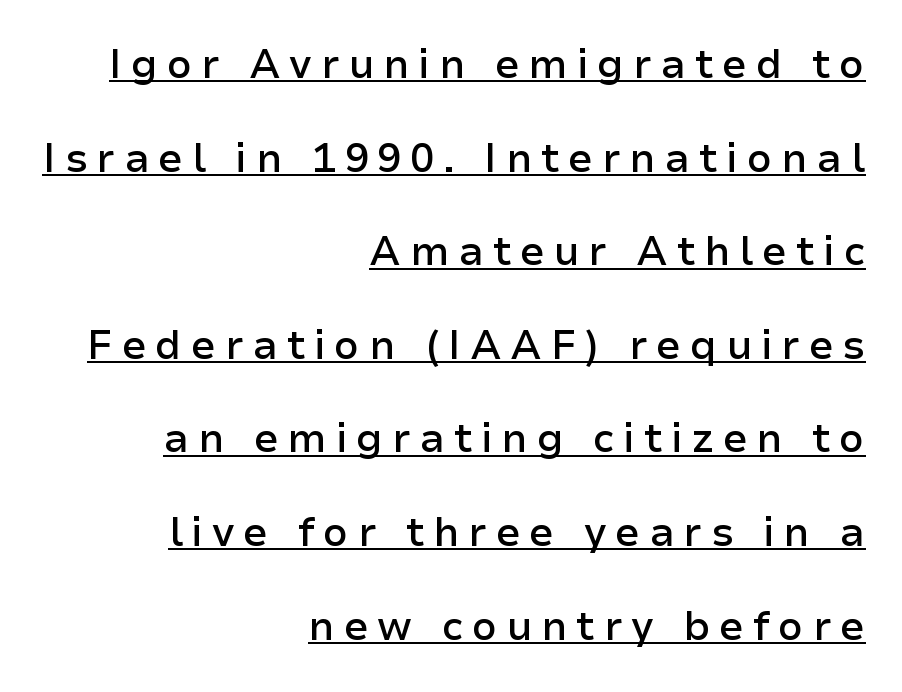
{"serif": "no", "italic": "no", "bold": "semi", "weight": "semibold", "width": "normal", "stroke_contrast": "low", "x_height": "medium", "monospaced": "no", "underline": "yes", "align": "right", "line_spacing": "loose", "line_spacing_ratio": 2.34, "letter_spacing": "wide", "letter_spacing_em": 0.22, "glyph_px": 40}
